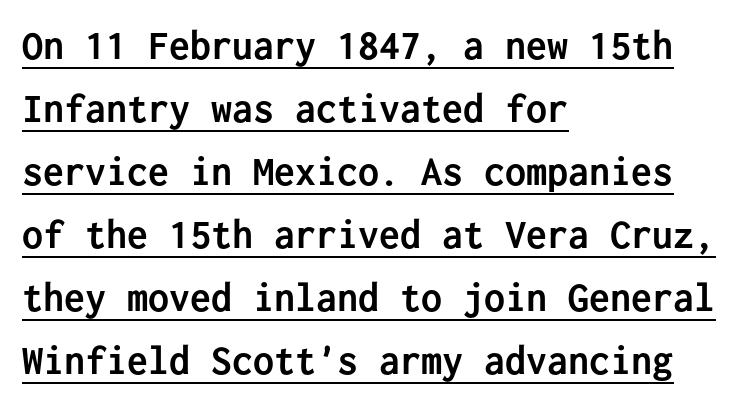
{"serif": "no", "italic": "no", "bold": "yes", "weight": "semibold", "width": "normal", "stroke_contrast": "low", "x_height": "medium", "monospaced": "yes", "underline": "yes", "align": "left", "line_spacing": "normal", "line_spacing_ratio": 1.5, "letter_spacing": "normal", "letter_spacing_em": 0.0, "glyph_px": 42}
